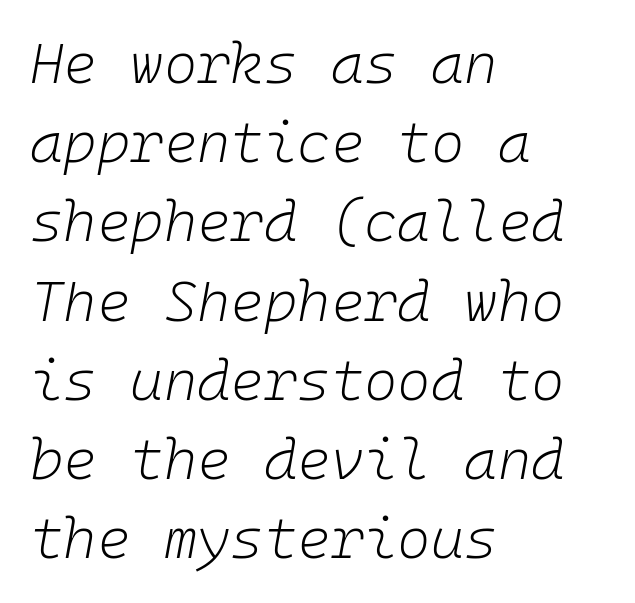
Q: Is the text bold? A: No.
Q: Is the text italic (slanted)? A: Yes, it leans right by about 10 degrees.
Q: Is the text underlined? A: No.
Q: How is the paragraph aligned? A: Left-aligned.
Q: Is the spacing between letters normal or unusually wide? A: Normal.
Q: Is the spacing between lines tight, normal or loose? A: Normal.
Q: Width (condensed, normal, or wide)? A: Normal.
Q: Stroke contrast? A: Low.
Q: x-height? A: Medium.
Q: Monospaced? A: Yes.
